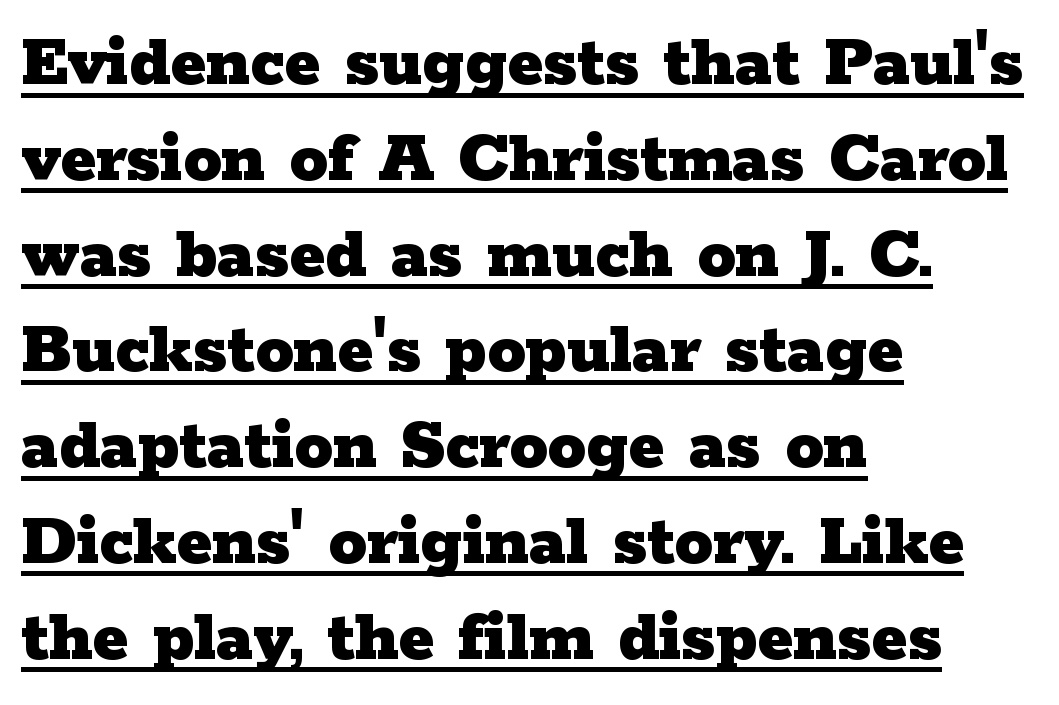
Q: Is the text bold? A: Yes.
Q: Is the text italic (slanted)? A: No, it is upright.
Q: Is the typeface a serif or a sans-serif typeface? A: Serif.
Q: Is the text underlined? A: Yes.
Q: How is the paragraph aligned? A: Left-aligned.
Q: Is the spacing between letters normal or unusually wide? A: Normal.
Q: Is the spacing between lines tight, normal or loose? A: Normal.
Q: Width (condensed, normal, or wide)? A: Wide.
Q: Stroke contrast? A: Low.
Q: x-height? A: Medium.
Q: Monospaced? A: No.
